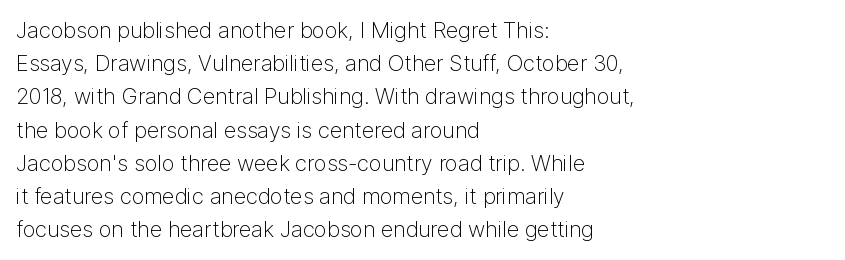
Tall strokes in this sample are plumb rather than angled. Weight: regular or lighter. Tracking value appears to be zero — textbook default spacing. The passage shown stacks its lines at a standard gap. The lines in this sample share a left origin and differ only in where they stop. Anything drawn beneath the words? Only blank space.
